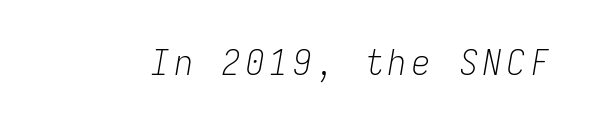
Q: Is the text bold? A: No.
Q: Is the text italic (slanted)? A: Yes, it leans right by about 9 degrees.
Q: Is the text underlined? A: No.
Q: Width (condensed, normal, or wide)? A: Condensed.
Q: Stroke contrast? A: Low.
Q: x-height? A: Medium.
Q: Monospaced? A: Yes.
